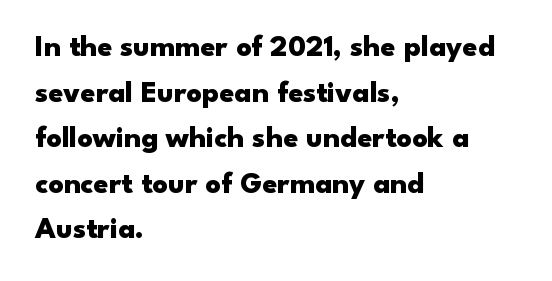
{"serif": "no", "italic": "no", "bold": "yes", "weight": "heavy", "width": "wide", "stroke_contrast": "low", "x_height": "small", "monospaced": "no", "underline": "no", "align": "left", "line_spacing": "normal", "line_spacing_ratio": 1.52, "letter_spacing": "normal", "letter_spacing_em": 0.0, "glyph_px": 30}
